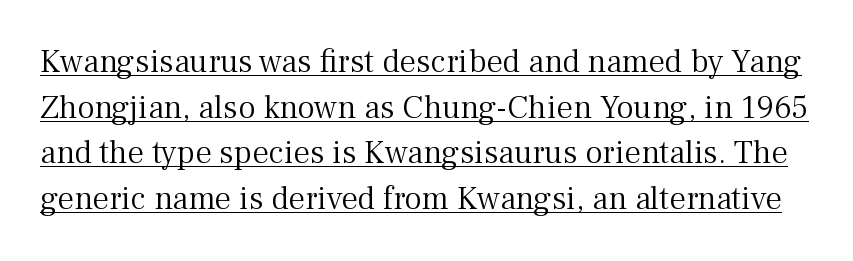
Q: Is the text bold? A: No.
Q: Is the text italic (slanted)? A: No, it is upright.
Q: Is the typeface a serif or a sans-serif typeface? A: Serif.
Q: Is the text underlined? A: Yes.
Q: Is the spacing between letters normal or unusually wide? A: Normal.
Q: Is the spacing between lines tight, normal or loose? A: Normal.
Q: Width (condensed, normal, or wide)? A: Normal.
Q: Stroke contrast? A: Medium.
Q: x-height? A: Medium.
Q: Monospaced? A: No.
